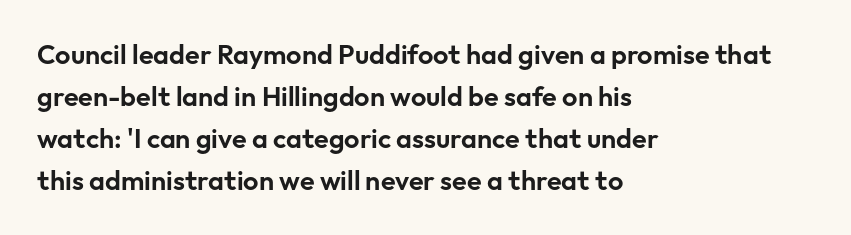
The image shows 27 px text type, upright; set left-aligned, normal line spacing (1.55x), normal letter spacing, not underlined.
